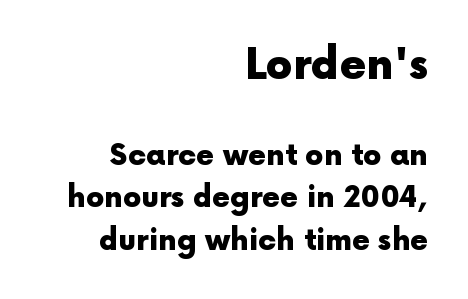
The image shows 43 px heavy sans-serif type, upright; set right-aligned, normal line spacing (1.47x), normal letter spacing, not underlined; the first (top) block is 1.48x larger; a medium x-height.
